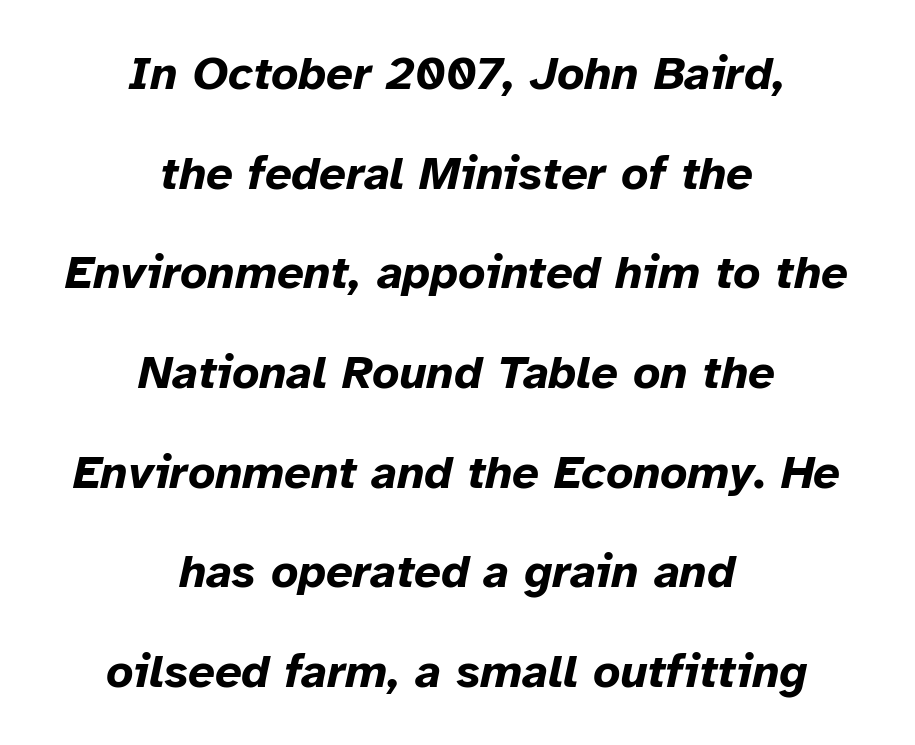
A dark, heavy texture on the line: the type is bold. Lines of text with bare space underneath. Tracking value appears to be zero — textbook default spacing. The lettering tilts uniformly, giving the passage an italic look. Horizontal alignment here is central, giving a formal, balanced look.
